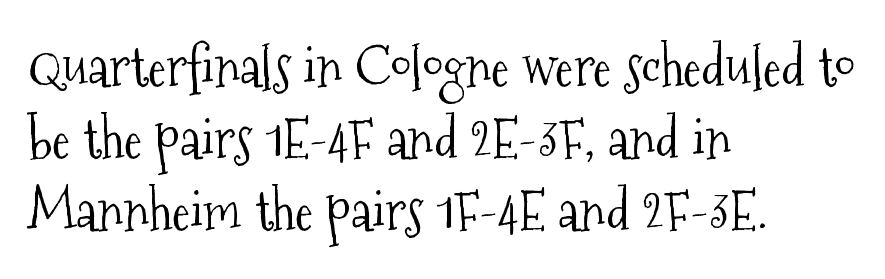
Does the leading feel generous? No, just average. Spacing verdict: proportional, widths tailored to each character. Leftover space on each line is placed entirely after the last word. In terms of letterspacing, this is plain default setting.
